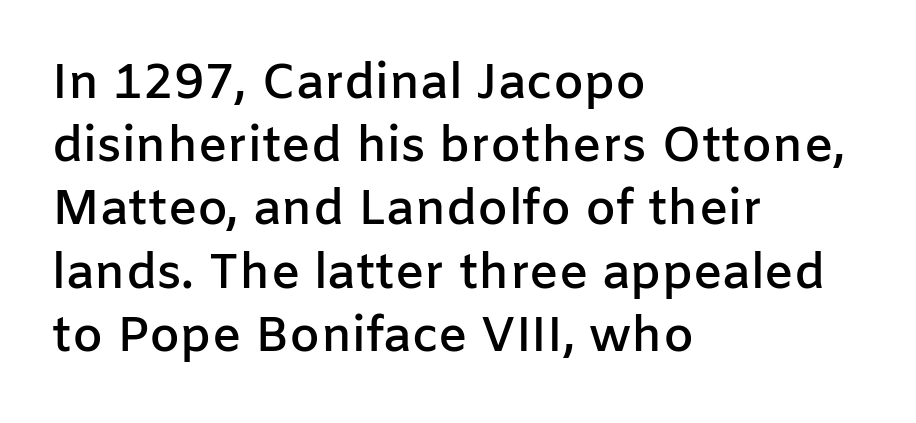
Q: Is the text bold? A: Semi-bold.
Q: Is the text italic (slanted)? A: No, it is upright.
Q: Is the typeface a serif or a sans-serif typeface? A: Sans-serif.
Q: Is the text underlined? A: No.
Q: How is the paragraph aligned? A: Left-aligned.
Q: Is the spacing between letters normal or unusually wide? A: Normal.
Q: Is the spacing between lines tight, normal or loose? A: Normal.
Q: Width (condensed, normal, or wide)? A: Normal.
Q: Stroke contrast? A: Low.
Q: x-height? A: Medium.
Q: Monospaced? A: No.
